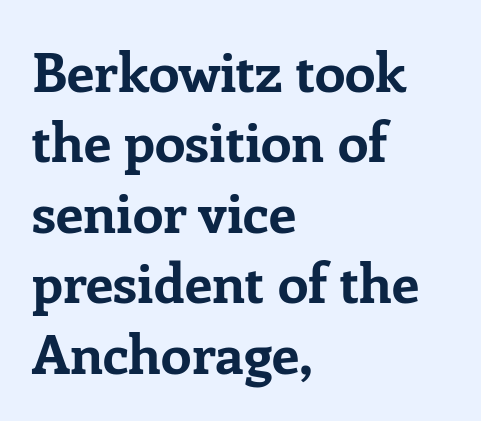
Q: Is the text bold? A: Yes.
Q: Is the text italic (slanted)? A: No, it is upright.
Q: Is the typeface a serif or a sans-serif typeface? A: Serif.
Q: Is the text underlined? A: No.
Q: How is the paragraph aligned? A: Left-aligned.
Q: Is the spacing between letters normal or unusually wide? A: Normal.
Q: Is the spacing between lines tight, normal or loose? A: Normal.
Q: Width (condensed, normal, or wide)? A: Normal.
Q: Stroke contrast? A: Low.
Q: x-height? A: Medium.
Q: Monospaced? A: No.
